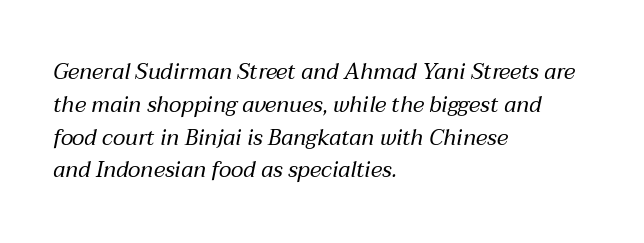
Q: Is the text bold? A: No.
Q: Is the text italic (slanted)? A: Yes, it leans right by about 12 degrees.
Q: Is the text underlined? A: No.
Q: How is the paragraph aligned? A: Left-aligned.
Q: Is the spacing between letters normal or unusually wide? A: Normal.
Q: Is the spacing between lines tight, normal or loose? A: Normal.
